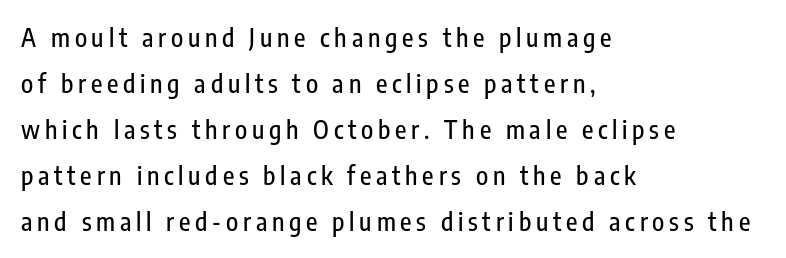
{"italic": "no", "underline": "no", "align": "left", "line_spacing_ratio": 1.84, "glyph_px": 25}
